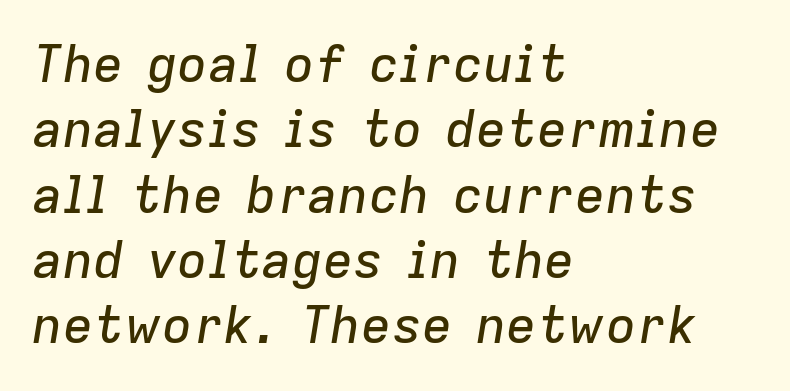
{"italic": "yes", "lean": "right", "slant_degrees": 9, "width": "normal", "stroke_contrast": "low", "x_height": "medium", "monospaced": "no", "underline": "no", "align": "left", "line_spacing": "normal", "line_spacing_ratio": 1.28, "letter_spacing": "normal", "letter_spacing_em": 0.0, "glyph_px": 51}
